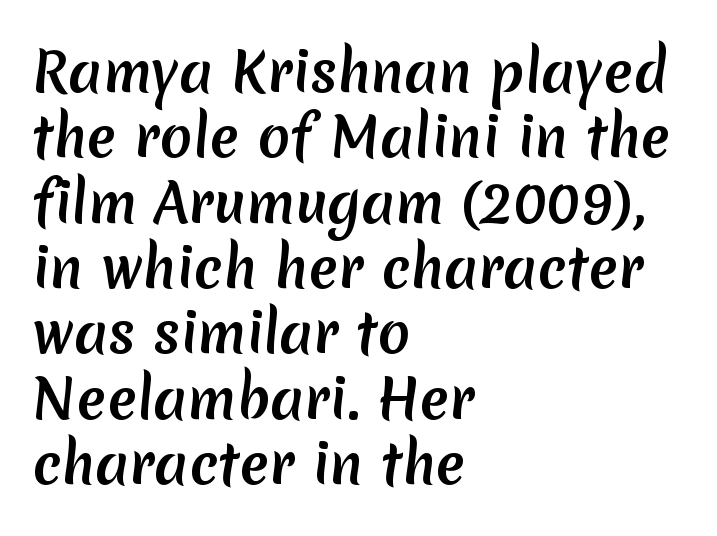
{"serif": "no", "width": "normal", "stroke_contrast": "medium", "x_height": "medium", "monospaced": "no", "underline": "no", "align": "left", "line_spacing_ratio": 1.21, "letter_spacing": "normal", "letter_spacing_em": 0.0, "glyph_px": 54}
